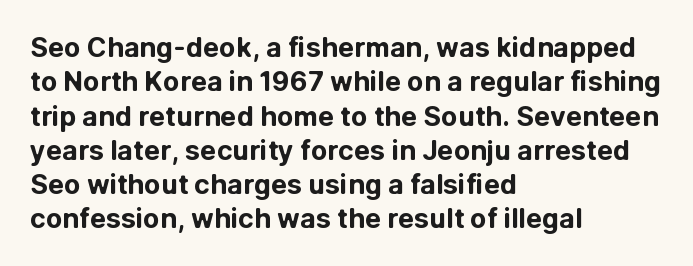
{"italic": "no", "bold": "yes", "underline": "no", "align": "left", "line_spacing": "normal", "line_spacing_ratio": 1.27, "letter_spacing": "normal", "letter_spacing_em": 0.0, "glyph_px": 27}
